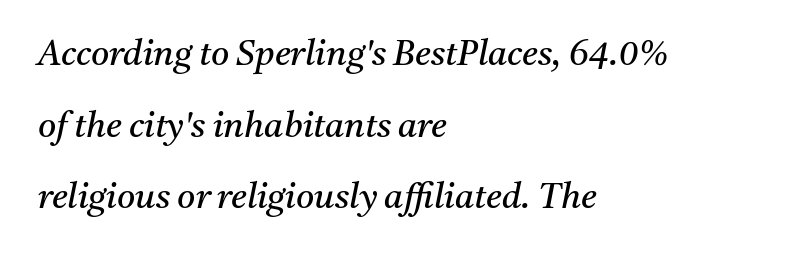
The image shows 35 px regular-weight serif type, italic (leaning right); set left-aligned, loose line spacing (2.05x), normal letter spacing, not underlined; medium stroke contrast and a medium x-height.
